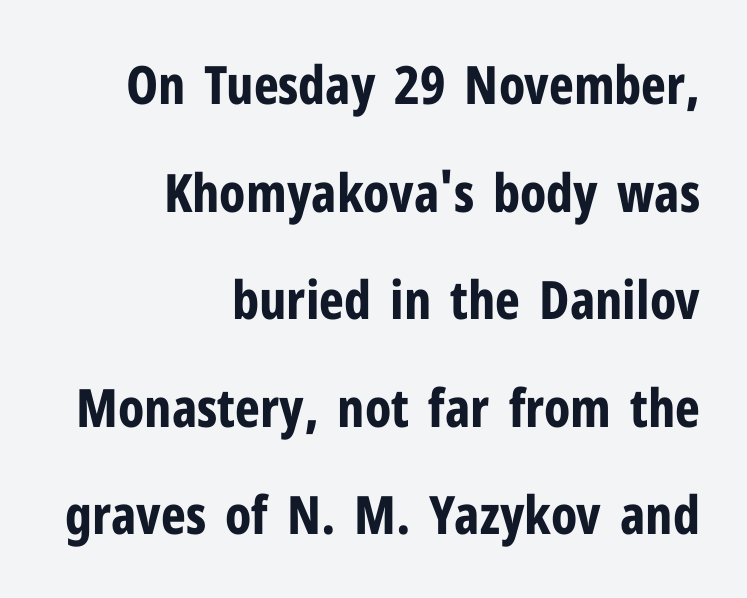
Each line ends at the same right margin while the left side varies. A typesetter would call this leading open, well beyond the default. The designer went with a sans here, leaving each stem footless. What stands out about the letter spacing? Nothing — it is the standard amount.
